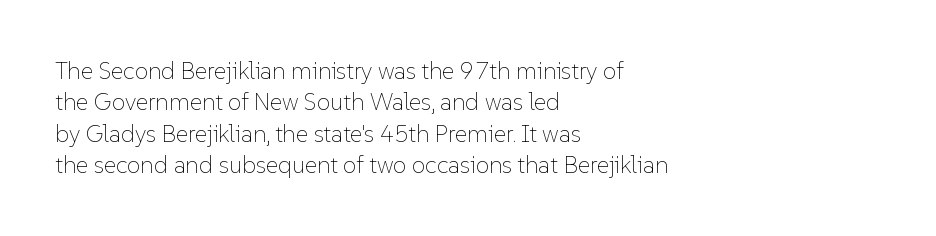
Q: Is the text bold? A: No.
Q: Is the text italic (slanted)? A: No, it is upright.
Q: Is the text underlined? A: No.
Q: How is the paragraph aligned? A: Left-aligned.
Q: Is the spacing between letters normal or unusually wide? A: Normal.
Q: Is the spacing between lines tight, normal or loose? A: Normal.
